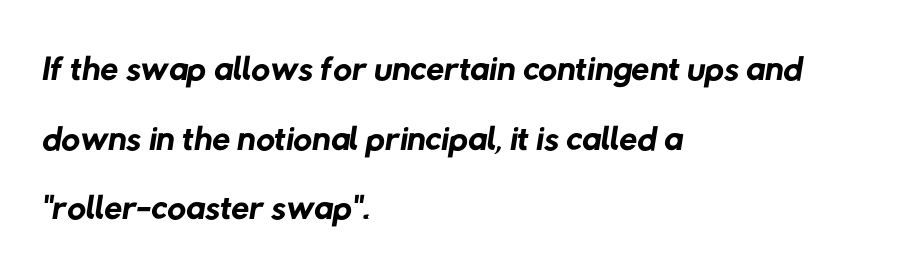
The image shows 52 px regular-weight sans-serif type; set left-aligned, normal line spacing (1.34x), normal letter spacing, not underlined; low stroke contrast and a medium x-height.
